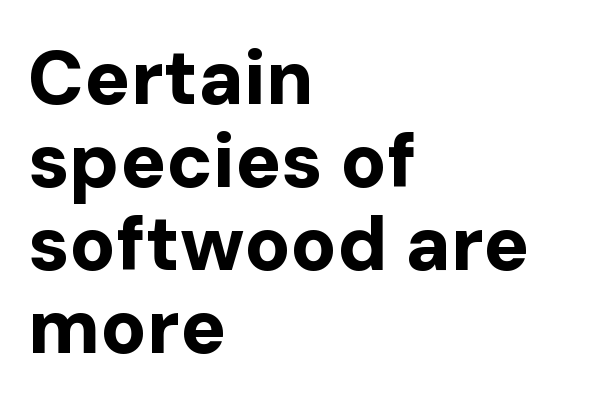
You could call the tracking neutral — neither tight nor loose. The glyphs in this specimen are sans serif. The axis of the letterforms is exactly vertical. The face used here has the dense, thick strokes of a bold. Closely set lines give the paragraph a compact silhouette. Does the copy run flush right? No — it runs flush left.
